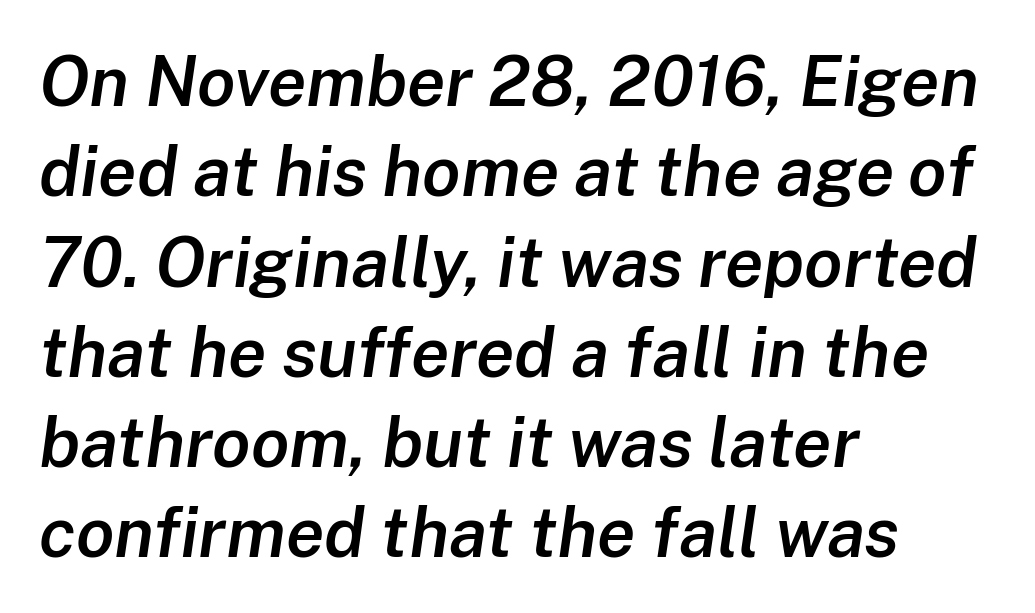
Q: Is the text bold? A: Semi-bold.
Q: Is the text italic (slanted)? A: Yes, it leans right by about 8 degrees.
Q: Is the text underlined? A: No.
Q: How is the paragraph aligned? A: Left-aligned.
Q: Is the spacing between letters normal or unusually wide? A: Normal.
Q: Is the spacing between lines tight, normal or loose? A: Normal.
Q: Width (condensed, normal, or wide)? A: Normal.
Q: Stroke contrast? A: Low.
Q: x-height? A: Medium.
Q: Monospaced? A: No.
